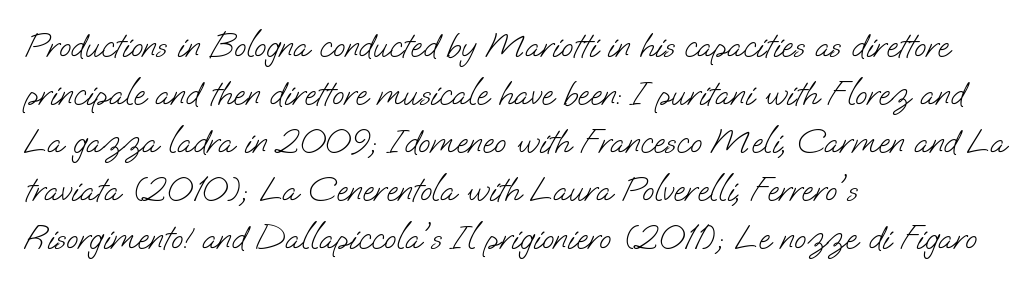
Q: Is the text bold? A: No.
Q: Is the typeface a serif or a sans-serif typeface? A: Sans-serif.
Q: Is the text underlined? A: No.
Q: How is the paragraph aligned? A: Left-aligned.
Q: Is the spacing between letters normal or unusually wide? A: Normal.
Q: Is the spacing between lines tight, normal or loose? A: Normal.
Q: Width (condensed, normal, or wide)? A: Normal.
Q: Stroke contrast? A: Low.
Q: x-height? A: Small.
Q: Monospaced? A: No.
